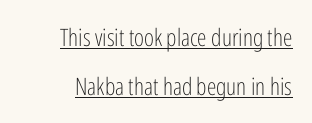
Q: Is the text bold? A: No.
Q: Is the text italic (slanted)? A: No, it is upright.
Q: Is the text underlined? A: Yes.
Q: Is the spacing between letters normal or unusually wide? A: Normal.
Q: Is the spacing between lines tight, normal or loose? A: Loose.
